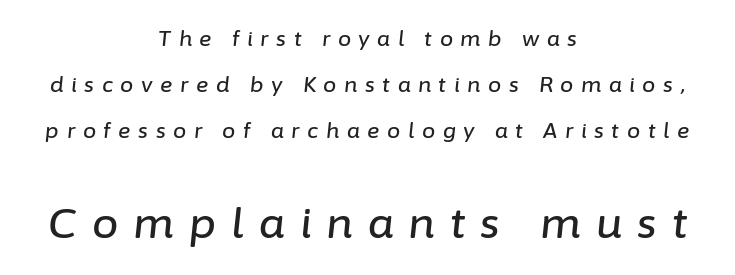
The image shows 42 px text type, italic (leaning right); set centered, loose line spacing (2.19x), unusually wide letter spacing (+0.36 em), not underlined; the second (bottom) block is 2.0x larger; low stroke contrast and a medium x-height.
